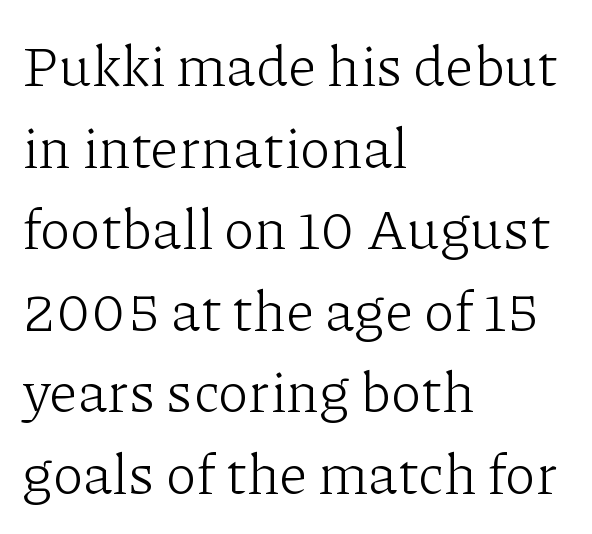
The image shows 57 px light serif type, upright; set left-aligned, normal line spacing (1.43x), normal letter spacing, not underlined; low stroke contrast and a medium x-height.
